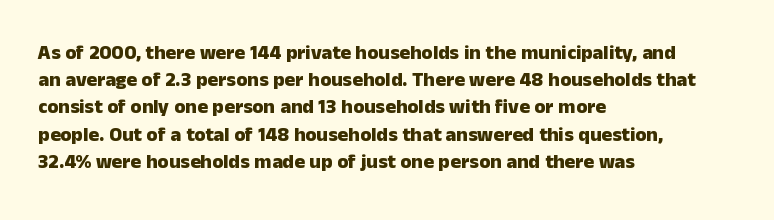
{"italic": "no", "bold": "yes", "underline": "no", "align": "left", "line_spacing": "normal", "line_spacing_ratio": 1.36, "letter_spacing": "normal", "letter_spacing_em": 0.0, "glyph_px": 20}
